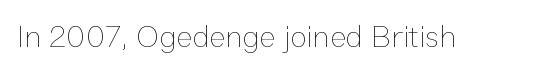
{"italic": "no", "bold": "no", "weight": "thin", "width": "normal", "stroke_contrast": "low", "x_height": "medium", "monospaced": "no", "underline": "no", "letter_spacing": "normal", "letter_spacing_em": 0.0, "glyph_px": 31}
